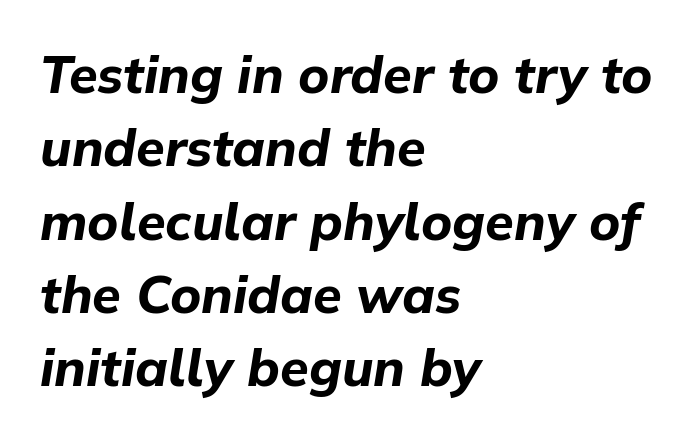
Q: Is the text bold? A: Yes.
Q: Is the text italic (slanted)? A: Yes, it leans right by about 9 degrees.
Q: Is the text underlined? A: No.
Q: How is the paragraph aligned? A: Left-aligned.
Q: Is the spacing between letters normal or unusually wide? A: Normal.
Q: Is the spacing between lines tight, normal or loose? A: Normal.
Q: Width (condensed, normal, or wide)? A: Normal.
Q: Stroke contrast? A: Low.
Q: x-height? A: Medium.
Q: Monospaced? A: No.
